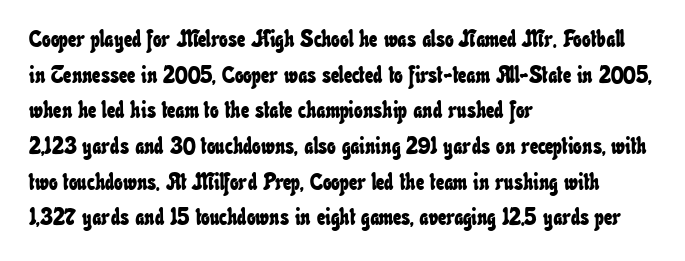
One-word summary of the alignment: left. The face used here is rendered with its standard letterfit. Does the leading feel generous? No, just average. Just letters on the line, the space beneath them empty.
